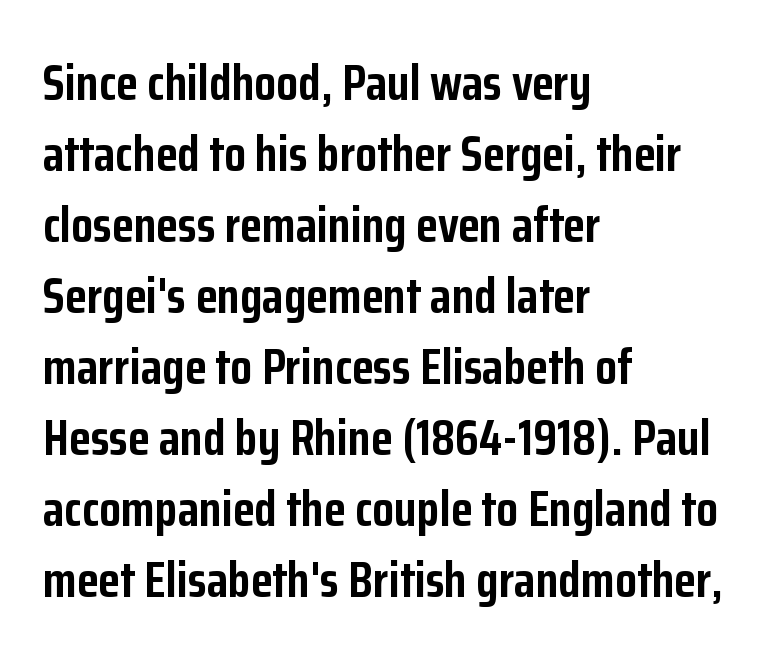
Strong, thick strokes mark this as bold type. Glyph-to-glyph distance matches everyday printed text. This sample has the flowing, uneven cadence of proportional lettering. The words here are not underlined.
